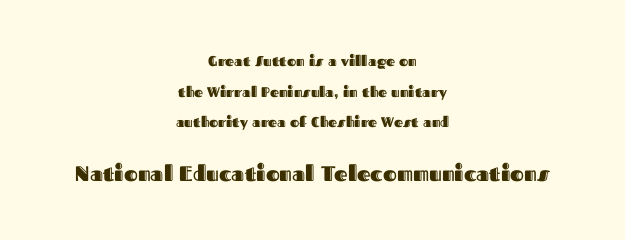
Q: Is the text italic (slanted)? A: No, it is upright.
Q: Is the text underlined? A: No.
Q: How is the paragraph aligned? A: Centered.
Q: Is the spacing between letters normal or unusually wide? A: Normal.
Q: Is the spacing between lines tight, normal or loose? A: Loose.
Q: Which block of text is set in a larger size, the first (top) or the second (bottom)? A: The second (bottom) one.
